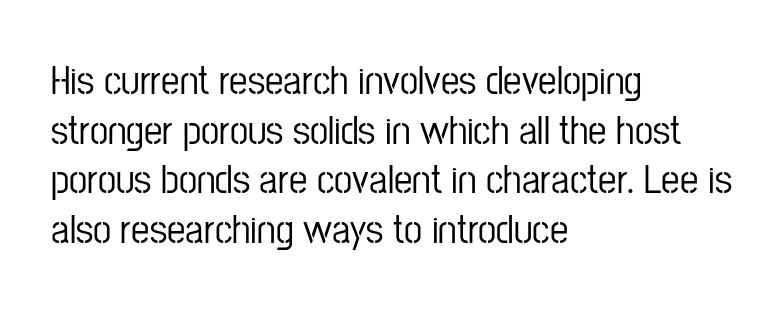
Character widths vary here, with narrow letters taking less room than wide ones. Tall strokes in this sample are plumb rather than angled. The compositor pushed each line to the left boundary. Check the space under the baseline: it is left empty. You could call the tracking neutral — neither tight nor loose.
